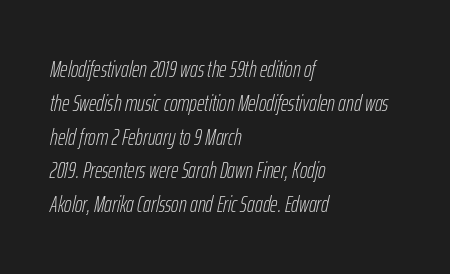
The image shows 23 px text type, italic (leaning right); set left-aligned, normal line spacing (1.47x), normal letter spacing, not underlined.
